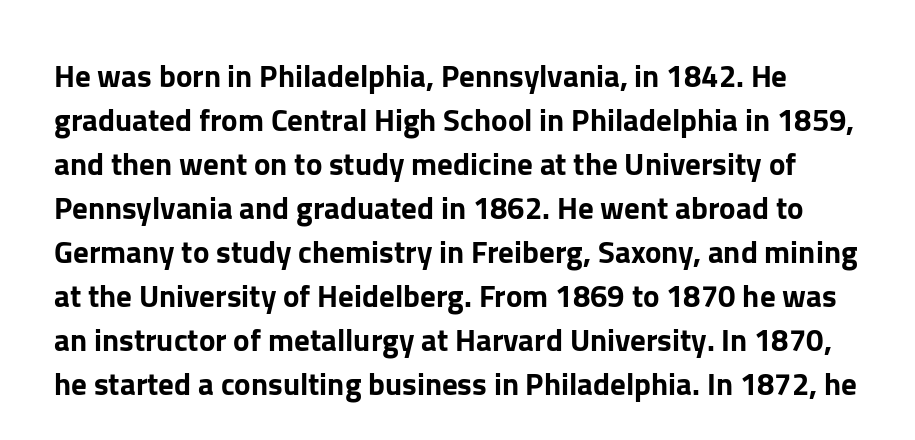
{"serif": "no", "italic": "no", "width": "normal", "stroke_contrast": "low", "x_height": "medium", "monospaced": "no", "underline": "no", "line_spacing": "normal", "line_spacing_ratio": 1.42, "letter_spacing": "normal", "letter_spacing_em": 0.0, "glyph_px": 31}
